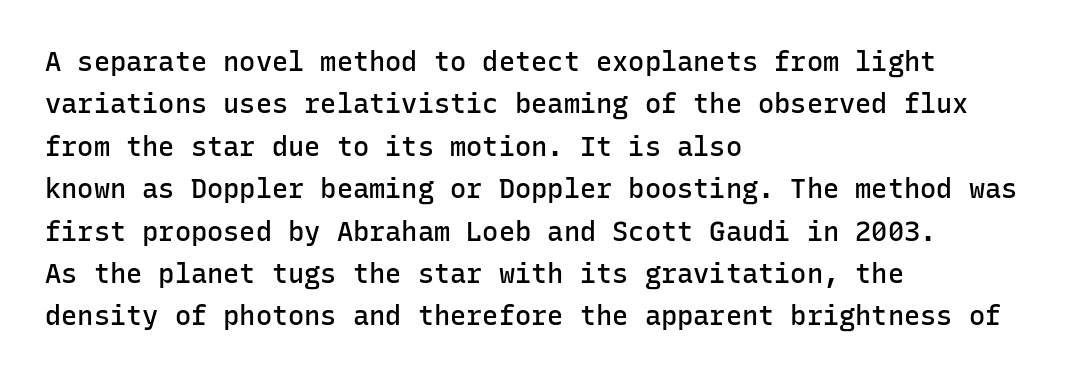
The image shows 27 px text type, upright; set left-aligned, normal line spacing (1.57x), normal letter spacing, not underlined.
